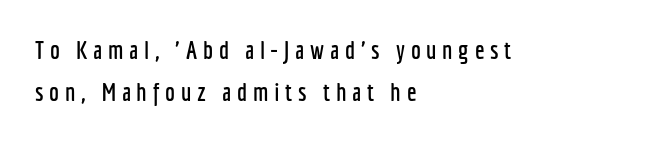
{"italic": "no", "underline": "no", "align": "left", "line_spacing": "normal", "line_spacing_ratio": 1.7, "letter_spacing": "wide", "letter_spacing_em": 0.23, "glyph_px": 25}
